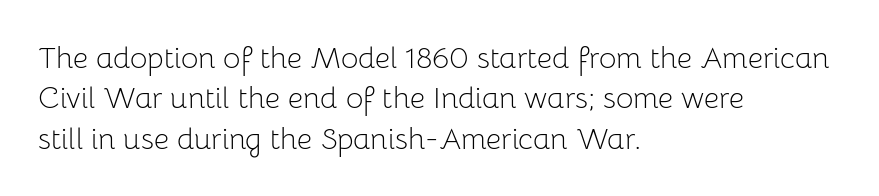
{"serif": "no", "italic": "no", "bold": "no", "weight": "light", "width": "normal", "stroke_contrast": "low", "x_height": "medium", "monospaced": "no", "underline": "no", "align": "left", "line_spacing": "normal", "line_spacing_ratio": 1.35, "letter_spacing": "normal", "letter_spacing_em": 0.0, "glyph_px": 30}
